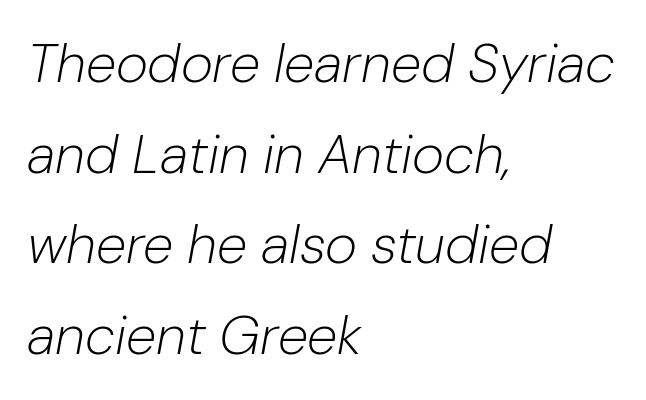
The image shows 55 px light type, italic (leaning right); set left-aligned, normal line spacing (1.65x), normal letter spacing, not underlined; low stroke contrast and a medium x-height.
